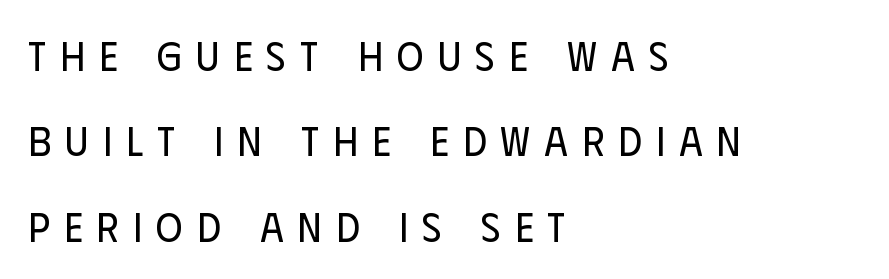
The image shows 41 px regular-weight, condensed sans-serif type, upright; set left-aligned, loose line spacing (2.08x), unusually wide letter spacing (+0.35 em), not underlined; low stroke contrast and a large x-height.
